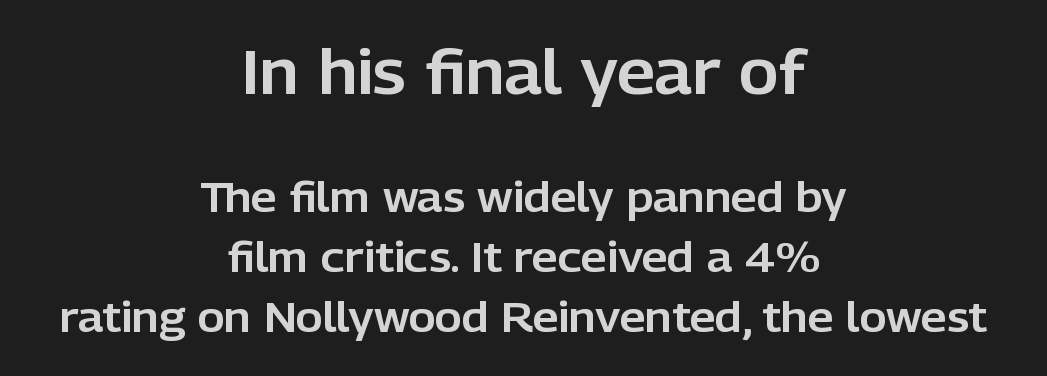
The image shows 61 px sans-serif type, upright; set centered, normal line spacing (1.46x), normal letter spacing, not underlined; the first (top) block is 1.49x larger; low stroke contrast and a medium x-height.
